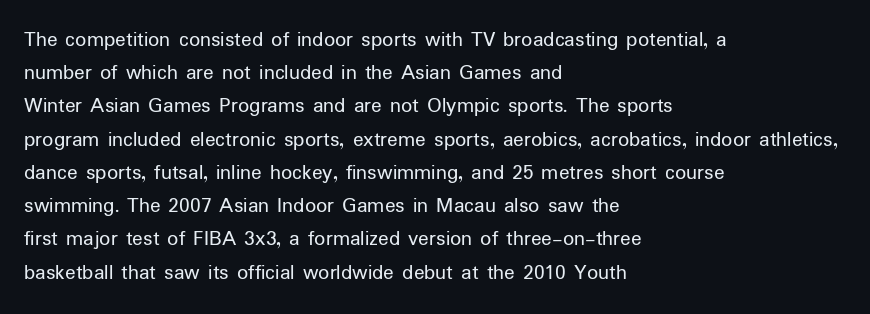
{"italic": "no", "bold": "no", "underline": "no", "align": "left", "line_spacing": "normal", "line_spacing_ratio": 1.51, "letter_spacing": "normal", "letter_spacing_em": 0.0, "glyph_px": 22}
